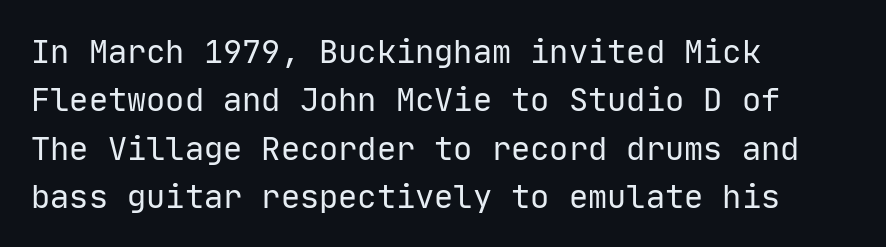
Q: Is the text bold? A: No.
Q: Is the text italic (slanted)? A: No, it is upright.
Q: Is the typeface a serif or a sans-serif typeface? A: Sans-serif.
Q: Is the text underlined? A: No.
Q: How is the paragraph aligned? A: Left-aligned.
Q: Is the spacing between letters normal or unusually wide? A: Normal.
Q: Is the spacing between lines tight, normal or loose? A: Normal.
Q: Width (condensed, normal, or wide)? A: Normal.
Q: Stroke contrast? A: Low.
Q: x-height? A: Medium.
Q: Monospaced? A: Yes.
